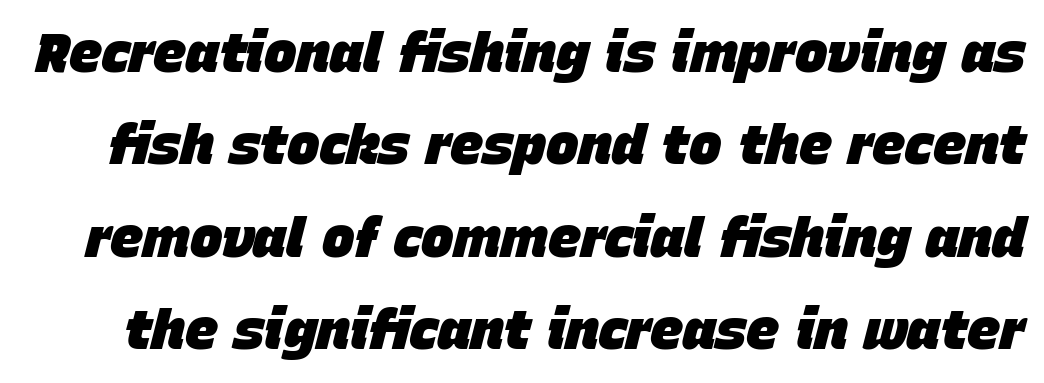
The image shows 55 px heavy type, italic (leaning right); set normal line spacing (1.68x), normal letter spacing, not underlined; low stroke contrast and a large x-height.
